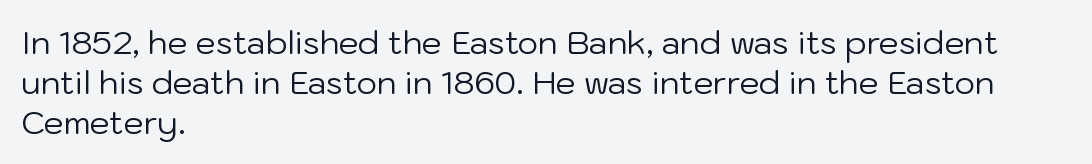
The image shows 32 px regular-weight sans-serif type, upright; set left-aligned, normal line spacing (1.25x), normal letter spacing, not underlined; low stroke contrast and a medium x-height.
